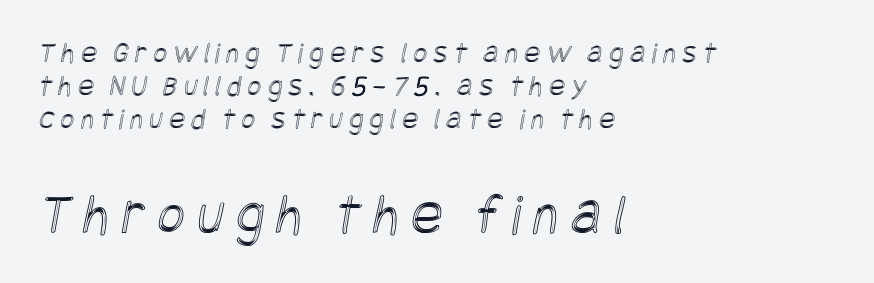
Underline: absent. The passage shown has open, widely tracked lettering throughout. Short and long lines alike share a common starting point at left. Visually, the bottom section dominates because its glyphs are scaled up.
